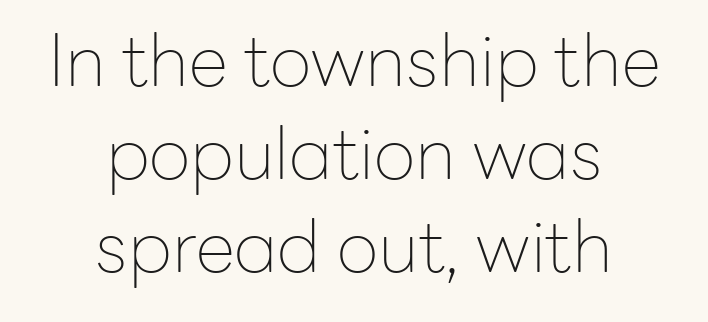
Q: Is the text bold? A: No.
Q: Is the text italic (slanted)? A: No, it is upright.
Q: Is the typeface a serif or a sans-serif typeface? A: Sans-serif.
Q: Is the text underlined? A: No.
Q: How is the paragraph aligned? A: Centered.
Q: Is the spacing between letters normal or unusually wide? A: Normal.
Q: Is the spacing between lines tight, normal or loose? A: Normal.
Q: Width (condensed, normal, or wide)? A: Normal.
Q: Stroke contrast? A: Low.
Q: x-height? A: Medium.
Q: Monospaced? A: No.
